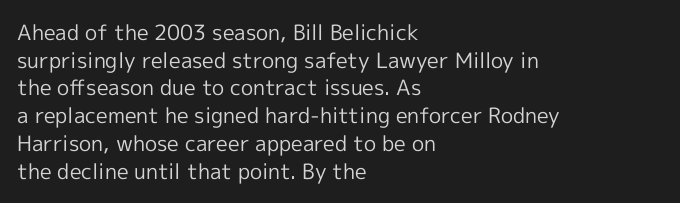
Q: Is the text bold? A: No.
Q: Is the text italic (slanted)? A: No, it is upright.
Q: Is the text underlined? A: No.
Q: How is the paragraph aligned? A: Left-aligned.
Q: Is the spacing between letters normal or unusually wide? A: Normal.
Q: Is the spacing between lines tight, normal or loose? A: Normal.
